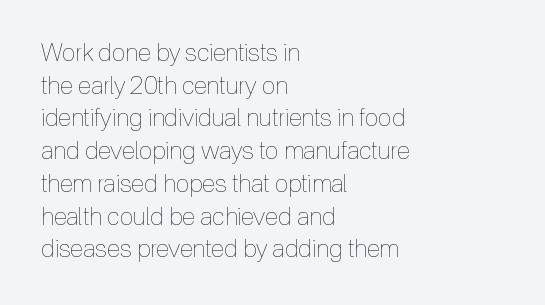
Q: Is the text bold? A: No.
Q: Is the text italic (slanted)? A: No, it is upright.
Q: Is the text underlined? A: No.
Q: How is the paragraph aligned? A: Left-aligned.
Q: Is the spacing between letters normal or unusually wide? A: Normal.
Q: Is the spacing between lines tight, normal or loose? A: Normal.
